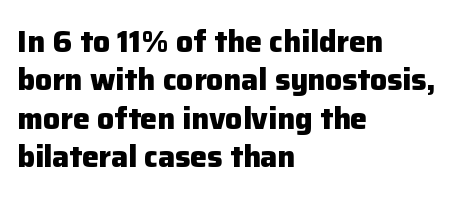
{"serif": "no", "italic": "no", "bold": "yes", "weight": "heavy", "width": "normal", "stroke_contrast": "low", "x_height": "medium", "monospaced": "no", "underline": "no", "align": "left", "line_spacing": "normal", "line_spacing_ratio": 1.28, "letter_spacing": "normal", "letter_spacing_em": 0.0, "glyph_px": 30}
